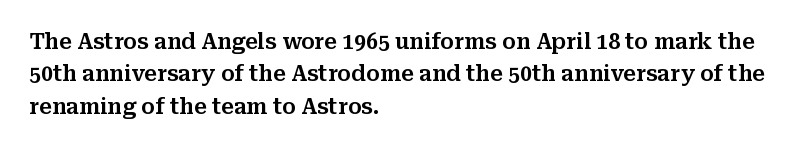
The image shows 21 px text type, upright; set left-aligned, normal line spacing (1.54x), normal letter spacing, not underlined.
